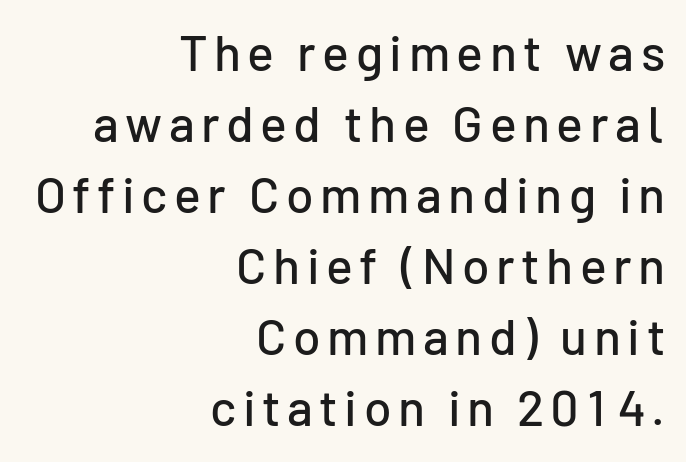
Q: Is the text italic (slanted)? A: No, it is upright.
Q: Is the typeface a serif or a sans-serif typeface? A: Sans-serif.
Q: Is the text underlined? A: No.
Q: How is the paragraph aligned? A: Right-aligned.
Q: Is the spacing between lines tight, normal or loose? A: Normal.
Q: Width (condensed, normal, or wide)? A: Normal.
Q: Stroke contrast? A: Low.
Q: x-height? A: Medium.
Q: Monospaced? A: No.
